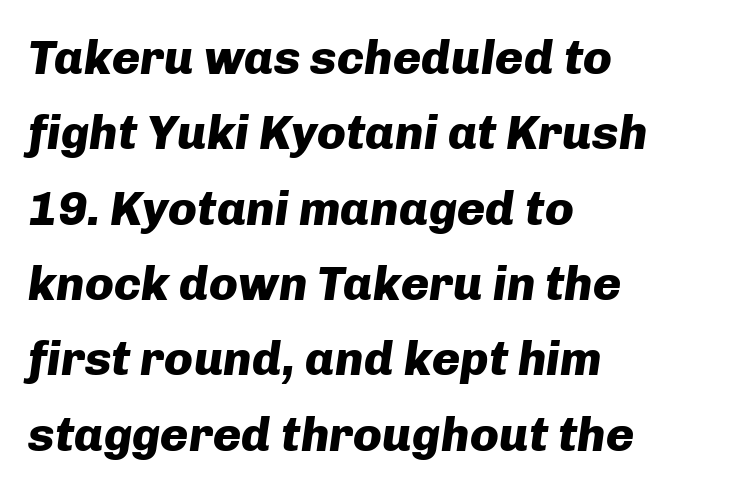
{"italic": "yes", "lean": "right", "slant_degrees": 8, "bold": "yes", "weight": "heavy", "width": "normal", "stroke_contrast": "low", "x_height": "medium", "monospaced": "no", "underline": "no", "align": "left", "line_spacing": "normal", "line_spacing_ratio": 1.57, "letter_spacing": "normal", "letter_spacing_em": 0.0, "glyph_px": 48}
